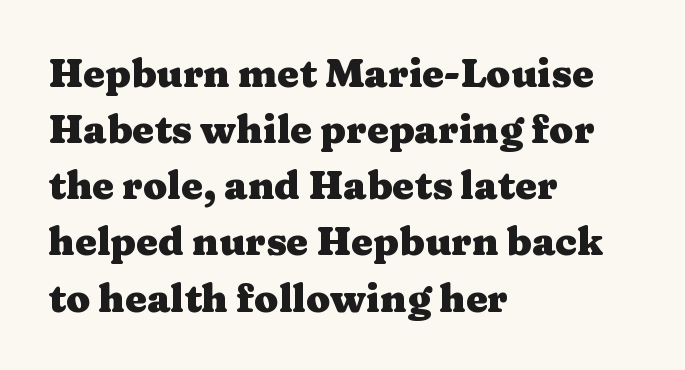
Q: Is the text bold? A: Yes.
Q: Is the text italic (slanted)? A: No, it is upright.
Q: Is the typeface a serif or a sans-serif typeface? A: Serif.
Q: Is the text underlined? A: No.
Q: How is the paragraph aligned? A: Left-aligned.
Q: Is the spacing between letters normal or unusually wide? A: Normal.
Q: Is the spacing between lines tight, normal or loose? A: Normal.
Q: Width (condensed, normal, or wide)? A: Wide.
Q: Stroke contrast? A: Medium.
Q: x-height? A: Medium.
Q: Monospaced? A: No.
